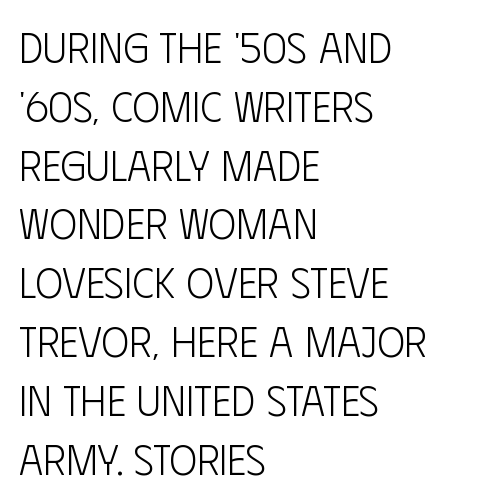
The image shows 42 px light, condensed sans-serif type, upright; set left-aligned, normal line spacing (1.4x), normal letter spacing, not underlined; low stroke contrast and a large x-height.
